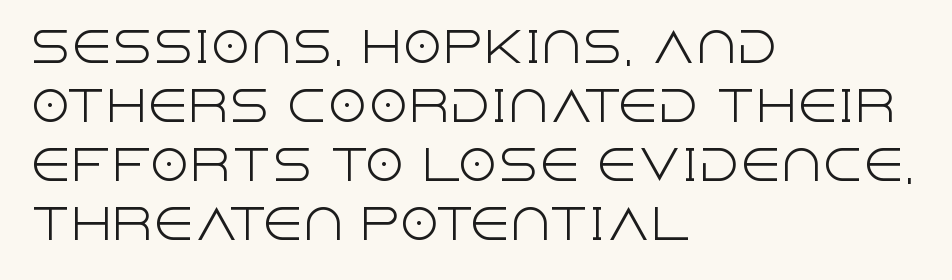
The image shows 41 px light sans-serif type, upright; set left-aligned, normal line spacing (1.44x), normal letter spacing, not underlined; a large x-height.
